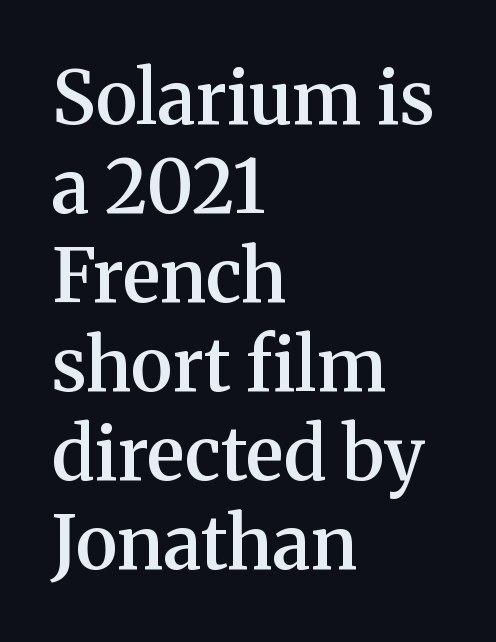
{"serif": "yes", "italic": "no", "bold": "semi", "weight": "semibold", "width": "normal", "stroke_contrast": "medium", "x_height": "medium", "monospaced": "no", "underline": "no", "align": "left", "line_spacing_ratio": 1.22, "letter_spacing": "normal", "letter_spacing_em": 0.0, "glyph_px": 73}
